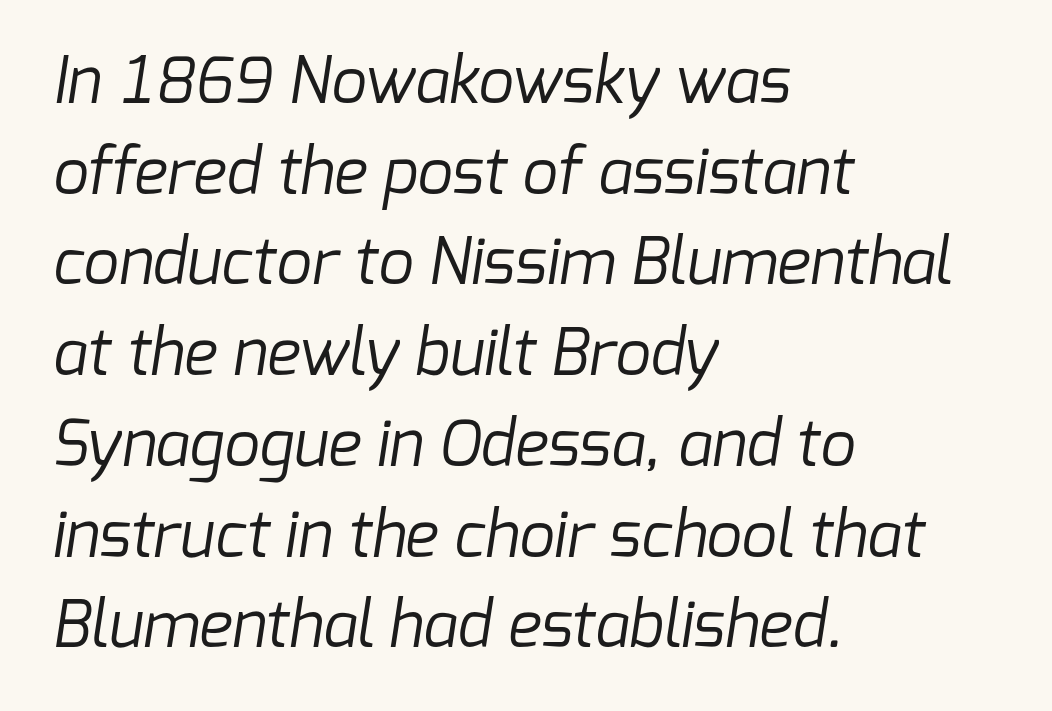
{"serif": "no", "bold": "no", "weight": "regular", "width": "normal", "stroke_contrast": "low", "x_height": "medium", "monospaced": "no", "underline": "no", "align": "left", "line_spacing": "normal", "line_spacing_ratio": 1.44, "letter_spacing": "normal", "letter_spacing_em": 0.0, "glyph_px": 63}
